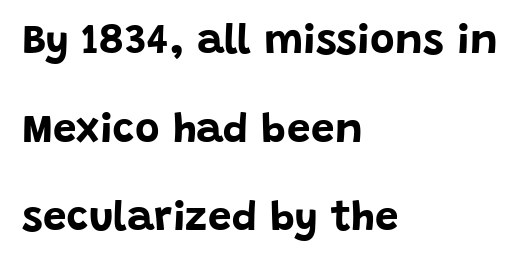
The image shows 42 px bold sans-serif type, upright; set left-aligned, loose line spacing (2.11x), normal letter spacing, not underlined; low stroke contrast and a large x-height.
